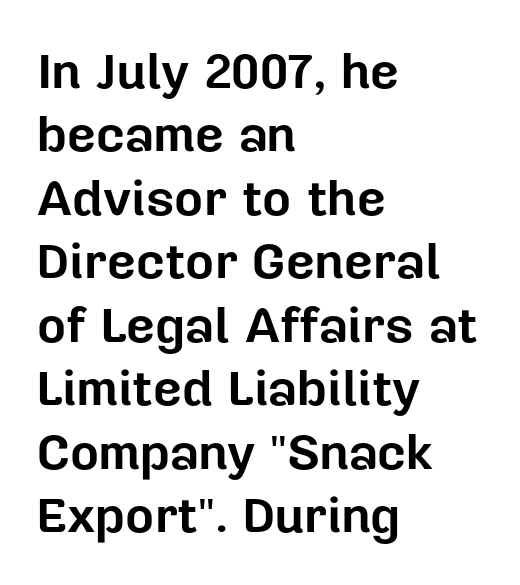
If you drew a ruler down the left edge, every line would touch it. Nothing unusual about the tracking: characters are spaced as the font intends. In terms of leading, this rendering sits right in the middle. Typographic density is high because the face is bold. Underline: absent. Does the type have serifs? No, each stem ends abruptly.
